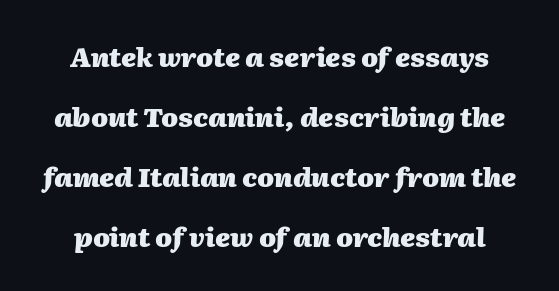
{"italic": "yes", "lean": "right", "slant_degrees": 2, "bold": "yes", "underline": "no", "line_spacing": "loose", "line_spacing_ratio": 2.22, "letter_spacing": "normal", "letter_spacing_em": 0.0, "glyph_px": 27}
